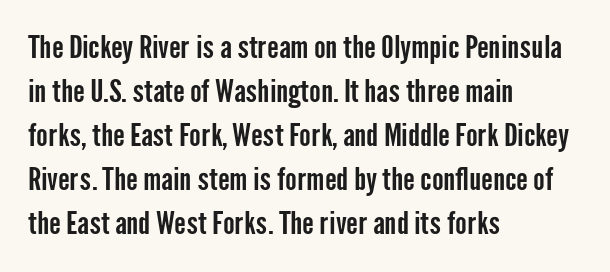
The image shows 31 px condensed sans-serif type, upright; set left-aligned, normal line spacing (1.42x), normal letter spacing, not underlined; low stroke contrast and a medium x-height.
